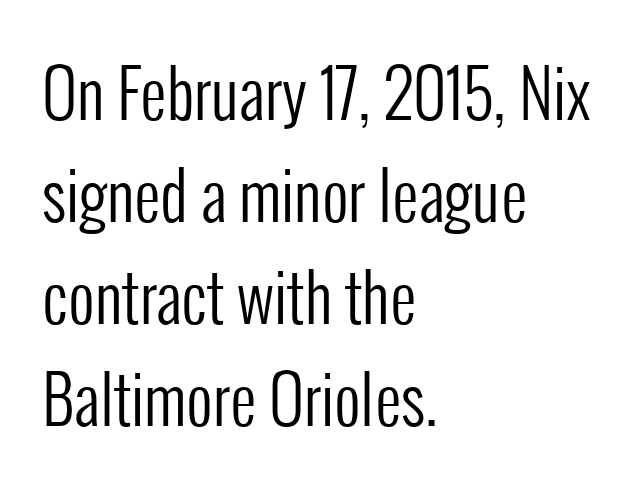
{"serif": "no", "italic": "no", "bold": "no", "weight": "regular", "width": "condensed", "stroke_contrast": "low", "x_height": "medium", "monospaced": "no", "underline": "no", "align": "left", "line_spacing": "normal", "line_spacing_ratio": 1.57, "letter_spacing": "normal", "letter_spacing_em": 0.0, "glyph_px": 65}
